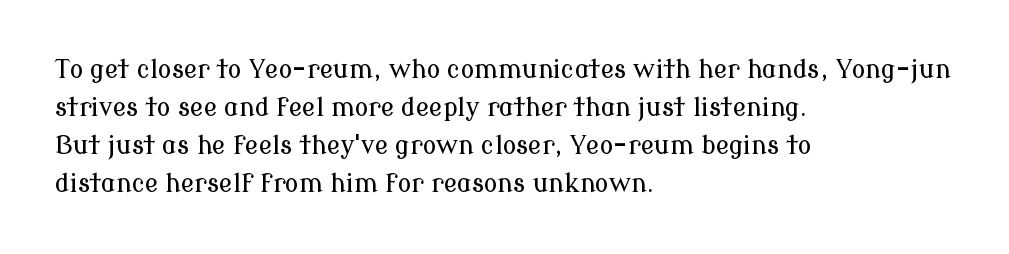
The image shows 25 px text type, upright; set left-aligned, normal line spacing (1.52x), normal letter spacing, not underlined.
